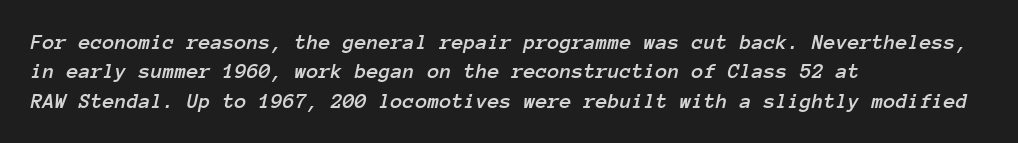
Q: Is the text italic (slanted)? A: Yes, it leans right by about 12 degrees.
Q: Is the text underlined? A: No.
Q: How is the paragraph aligned? A: Left-aligned.
Q: Is the spacing between letters normal or unusually wide? A: Normal.
Q: Is the spacing between lines tight, normal or loose? A: Normal.
